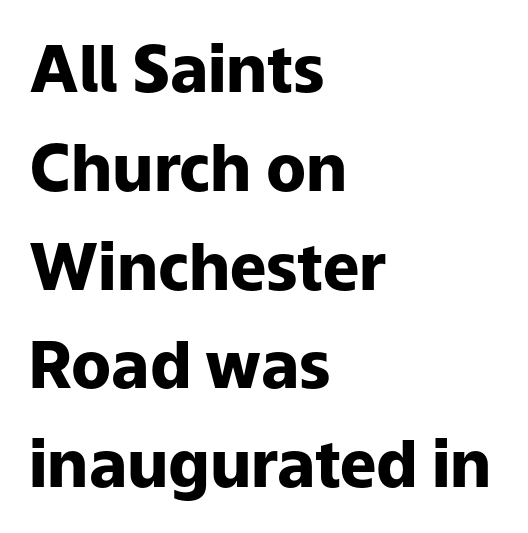
Q: Is the text bold? A: Yes.
Q: Is the text italic (slanted)? A: No, it is upright.
Q: Is the typeface a serif or a sans-serif typeface? A: Sans-serif.
Q: Is the text underlined? A: No.
Q: How is the paragraph aligned? A: Left-aligned.
Q: Is the spacing between letters normal or unusually wide? A: Normal.
Q: Is the spacing between lines tight, normal or loose? A: Normal.
Q: Width (condensed, normal, or wide)? A: Normal.
Q: Stroke contrast? A: Low.
Q: x-height? A: Medium.
Q: Monospaced? A: No.
